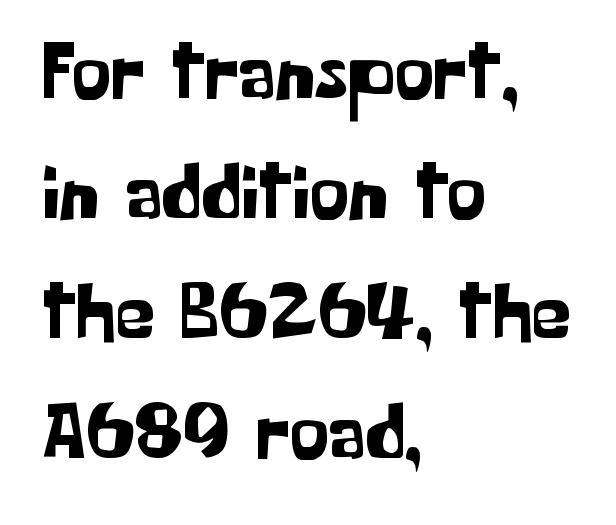
The image shows 79 px sans-serif type, upright; set left-aligned, normal line spacing (1.52x), normal letter spacing, not underlined; low stroke contrast and a medium x-height.
